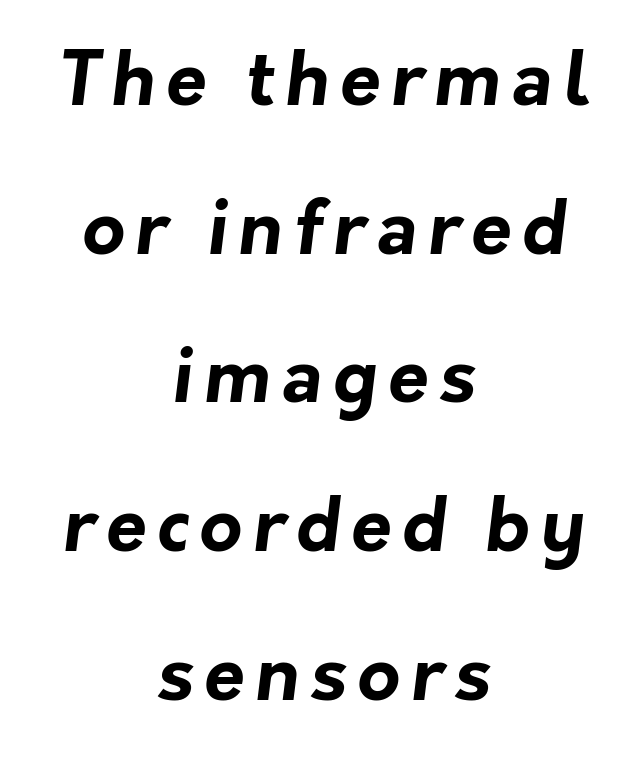
{"serif": "no", "bold": "yes", "weight": "bold", "width": "normal", "stroke_contrast": "low", "x_height": "medium", "monospaced": "no", "underline": "no", "align": "center", "line_spacing": "loose", "line_spacing_ratio": 2.01, "glyph_px": 74}
